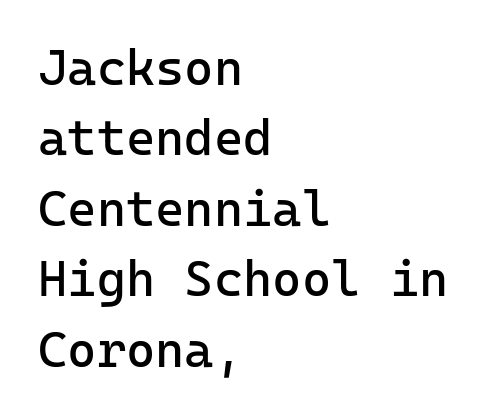
Q: Is the text bold? A: No.
Q: Is the text italic (slanted)? A: No, it is upright.
Q: Is the typeface a serif or a sans-serif typeface? A: Sans-serif.
Q: Is the text underlined? A: No.
Q: How is the paragraph aligned? A: Left-aligned.
Q: Is the spacing between letters normal or unusually wide? A: Normal.
Q: Is the spacing between lines tight, normal or loose? A: Normal.
Q: Width (condensed, normal, or wide)? A: Normal.
Q: Stroke contrast? A: Low.
Q: x-height? A: Medium.
Q: Monospaced? A: Yes.
